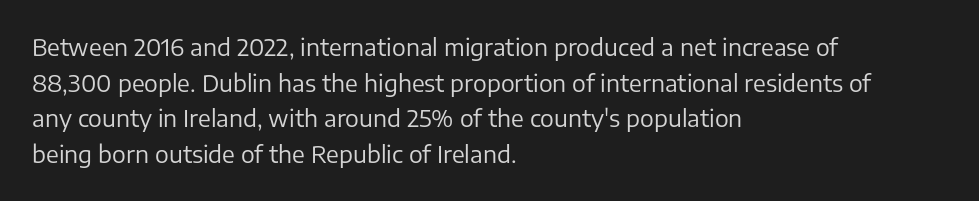
The image shows 23 px text type, upright; set left-aligned, normal line spacing (1.55x), normal letter spacing, not underlined.
